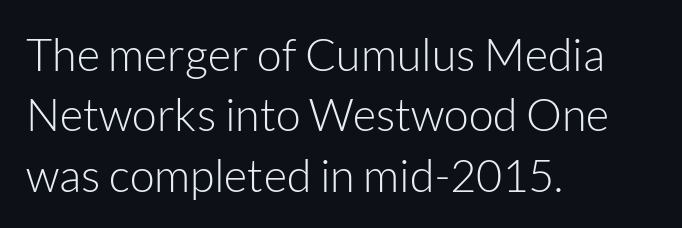
Q: Is the text bold? A: No.
Q: Is the text italic (slanted)? A: No, it is upright.
Q: Is the typeface a serif or a sans-serif typeface? A: Sans-serif.
Q: Is the text underlined? A: No.
Q: How is the paragraph aligned? A: Left-aligned.
Q: Is the spacing between letters normal or unusually wide? A: Normal.
Q: Is the spacing between lines tight, normal or loose? A: Normal.
Q: Width (condensed, normal, or wide)? A: Normal.
Q: Stroke contrast? A: Low.
Q: x-height? A: Medium.
Q: Monospaced? A: No.
